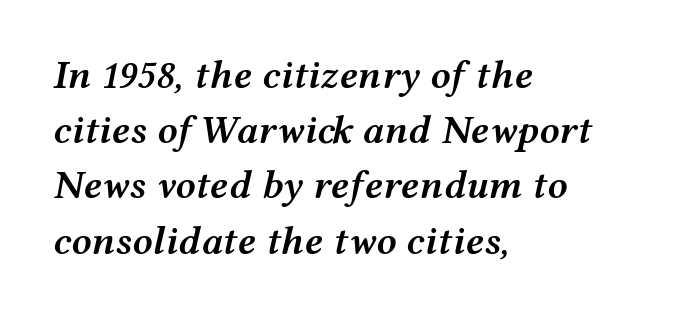
The image shows 40 px semibold, wide type, italic (leaning right); set left-aligned, normal line spacing (1.38x), normal letter spacing, not underlined; medium stroke contrast and a medium x-height.
